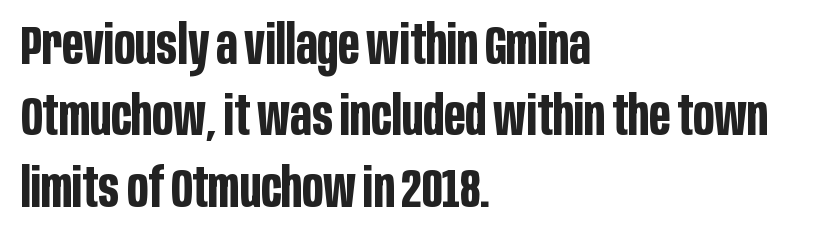
{"serif": "no", "italic": "no", "bold": "yes", "weight": "bold", "width": "condensed", "stroke_contrast": "low", "x_height": "large", "monospaced": "no", "underline": "no", "align": "left", "line_spacing": "normal", "line_spacing_ratio": 1.32, "letter_spacing": "normal", "letter_spacing_em": 0.0, "glyph_px": 54}
